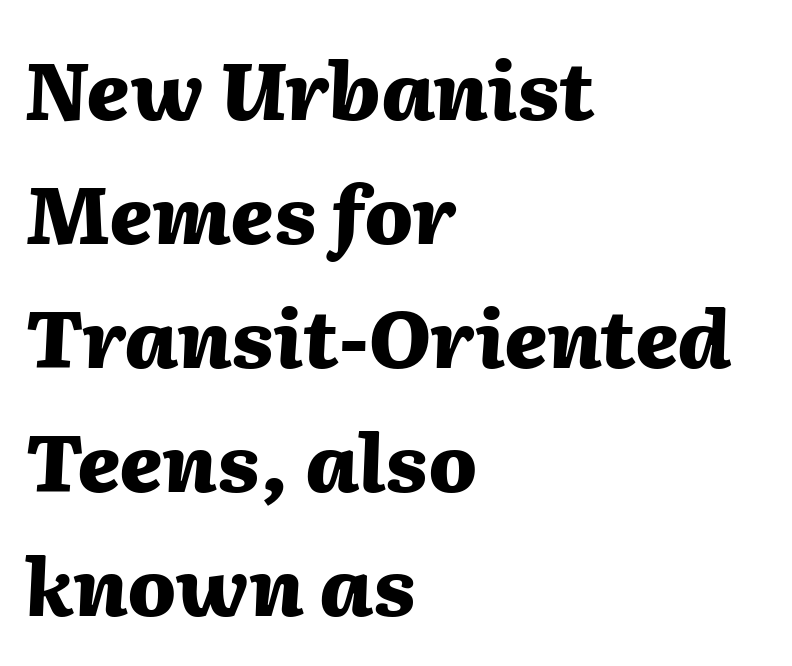
The image shows 80 px heavy type, italic (leaning right); set left-aligned, normal line spacing (1.55x), normal letter spacing, not underlined; medium stroke contrast and a medium x-height.
